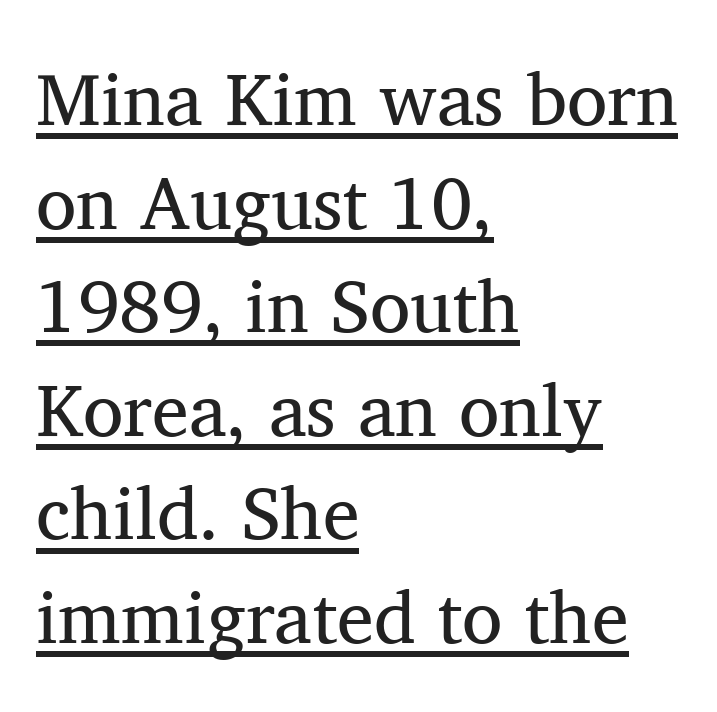
The image shows 74 px regular-weight serif type, upright; set left-aligned, normal line spacing (1.4x), normal letter spacing, underlined; medium stroke contrast and a medium x-height.
